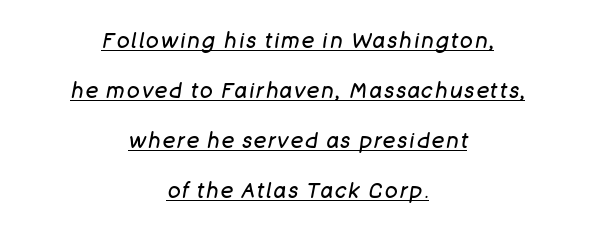
The image shows 21 px text type, italic (leaning right); set centered, loose line spacing (2.38x), underlined.
